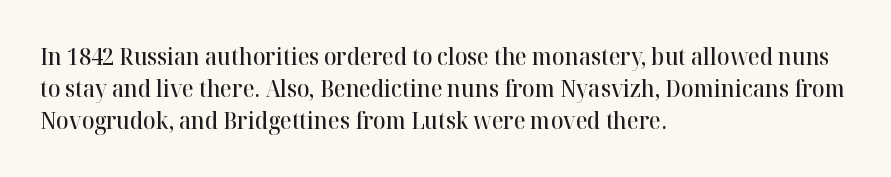
The foot of each line stays bare and open. Evenly set lines give the paragraph a standard silhouette. Left-aligned paragraph, ragged on the right. Does the lettering tilt? It doesn't — this is upright. The line texture is even and compact thanks to regular tracking.
